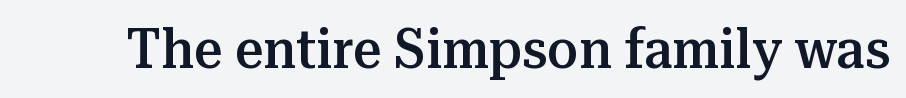
Q: Is the text bold? A: Semi-bold.
Q: Is the text italic (slanted)? A: No, it is upright.
Q: Is the typeface a serif or a sans-serif typeface? A: Serif.
Q: Is the text underlined? A: No.
Q: Is the spacing between letters normal or unusually wide? A: Normal.
Q: Width (condensed, normal, or wide)? A: Normal.
Q: Stroke contrast? A: Medium.
Q: x-height? A: Medium.
Q: Monospaced? A: No.
